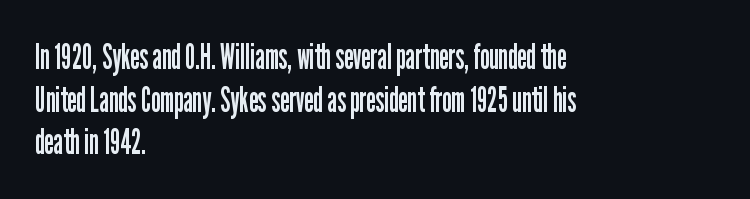
A bare baseline throughout the passage. The lettering stays uniformly vertical, giving the passage a roman look. Letterform terminals end flat and unadorned throughout the passage. The strokes are not fattened; the text isn't bold.
